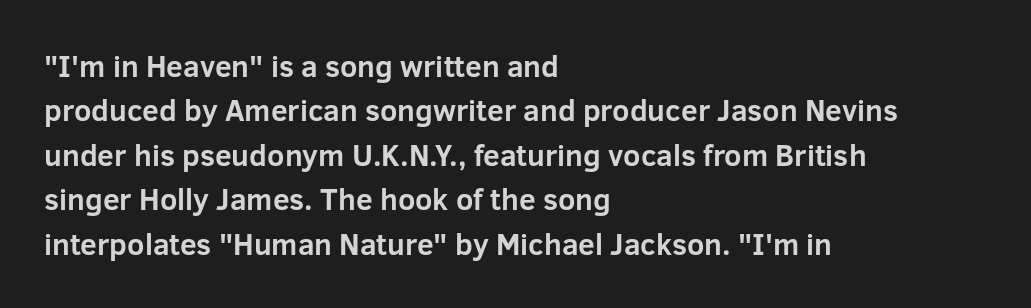
{"serif": "no", "italic": "no", "bold": "yes", "weight": "bold", "width": "normal", "stroke_contrast": "low", "x_height": "medium", "monospaced": "no", "underline": "no", "align": "left", "line_spacing": "normal", "line_spacing_ratio": 1.48, "letter_spacing": "normal", "letter_spacing_em": 0.0, "glyph_px": 30}
